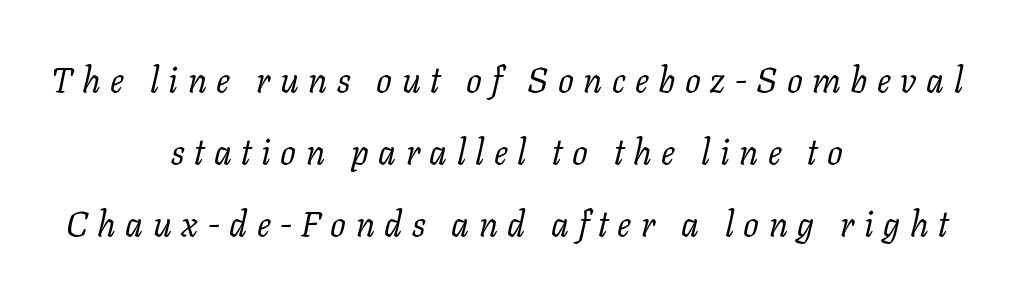
The image shows 35 px regular-weight serif type, italic (leaning right); set centered, loose line spacing (2.06x), unusually wide letter spacing (+0.27 em), not underlined; low stroke contrast and a medium x-height.
